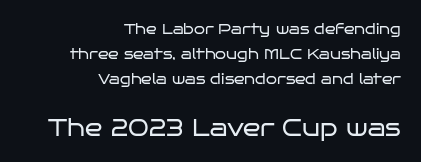
Q: Is the text bold? A: No.
Q: Is the text italic (slanted)? A: No, it is upright.
Q: Is the text underlined? A: No.
Q: How is the paragraph aligned? A: Right-aligned.
Q: Is the spacing between letters normal or unusually wide? A: Normal.
Q: Which block of text is set in a larger size, the first (top) or the second (bottom)? A: The second (bottom) one.
